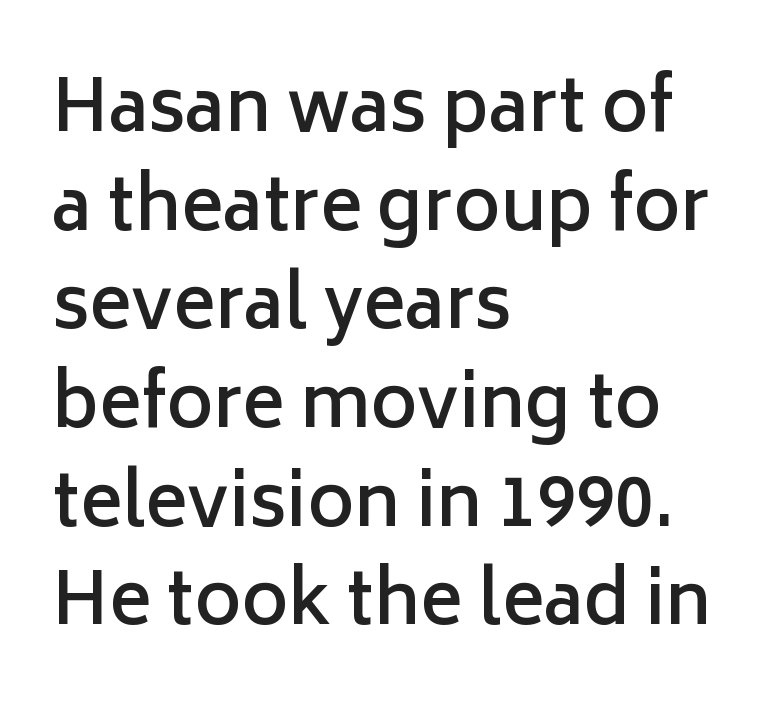
Q: Is the text bold? A: Semi-bold.
Q: Is the text italic (slanted)? A: No, it is upright.
Q: Is the typeface a serif or a sans-serif typeface? A: Sans-serif.
Q: Is the text underlined? A: No.
Q: How is the paragraph aligned? A: Left-aligned.
Q: Is the spacing between letters normal or unusually wide? A: Normal.
Q: Is the spacing between lines tight, normal or loose? A: Normal.
Q: Width (condensed, normal, or wide)? A: Normal.
Q: Stroke contrast? A: Low.
Q: x-height? A: Medium.
Q: Monospaced? A: No.
